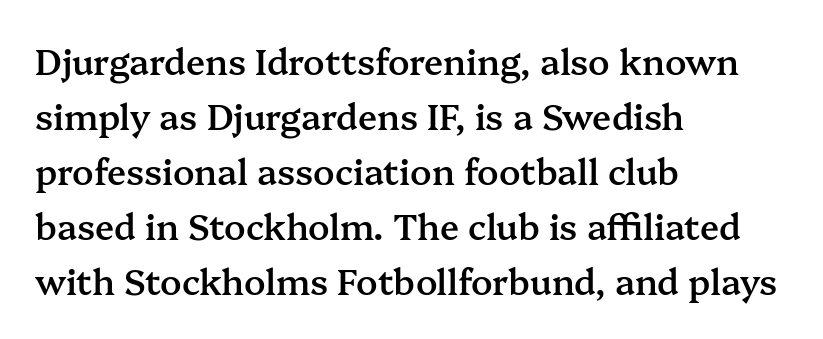
The image shows 35 px semibold serif type, upright; set left-aligned, normal line spacing (1.57x), normal letter spacing, not underlined; medium stroke contrast and a medium x-height.
